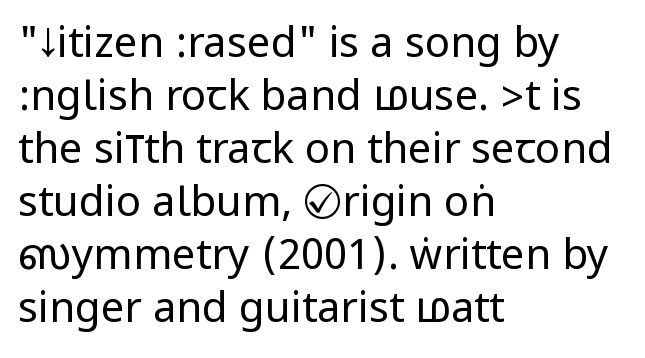
Q: Is the text bold? A: No.
Q: Is the text italic (slanted)? A: No, it is upright.
Q: Is the typeface a serif or a sans-serif typeface? A: Sans-serif.
Q: Is the text underlined? A: No.
Q: How is the paragraph aligned? A: Left-aligned.
Q: Is the spacing between letters normal or unusually wide? A: Normal.
Q: Is the spacing between lines tight, normal or loose? A: Normal.
Q: Width (condensed, normal, or wide)? A: Condensed.
Q: Stroke contrast? A: Low.
